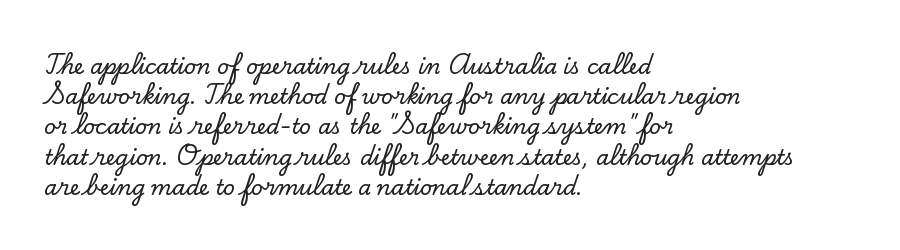
The lines sit at an ordinary, default distance from one another. What stands out about the letter spacing? Nothing — it is the standard amount. Leftover space on each line is placed entirely after the last word. Check the space under the baseline: it is left empty.
